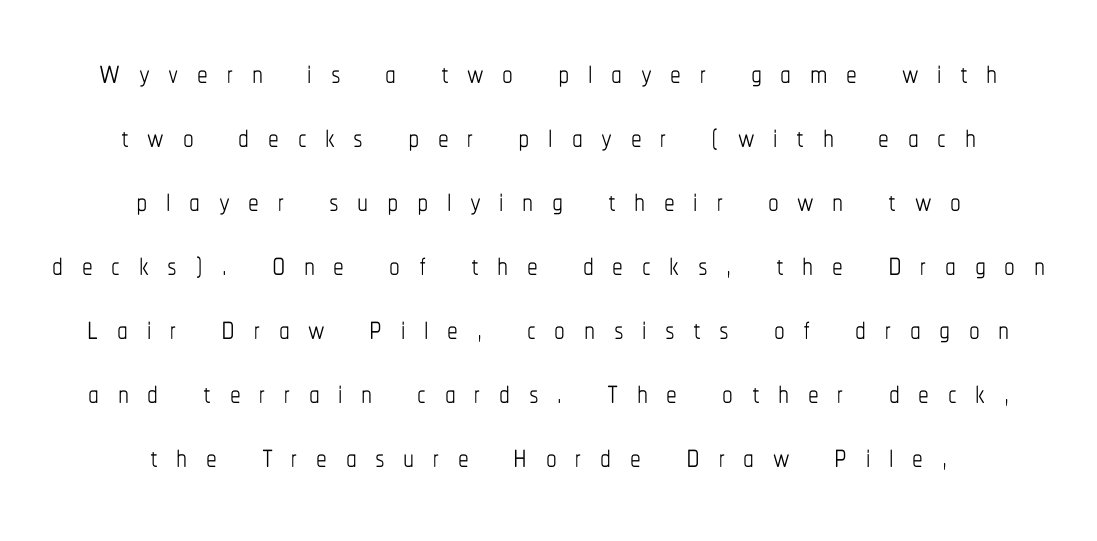
Q: Is the text bold? A: No.
Q: Is the text italic (slanted)? A: No, it is upright.
Q: Is the text underlined? A: No.
Q: How is the paragraph aligned? A: Centered.
Q: Is the spacing between letters normal or unusually wide? A: Unusually wide.
Q: Is the spacing between lines tight, normal or loose? A: Normal.
Q: Width (condensed, normal, or wide)? A: Condensed.
Q: Stroke contrast? A: Low.
Q: x-height? A: Medium.
Q: Monospaced? A: No.
